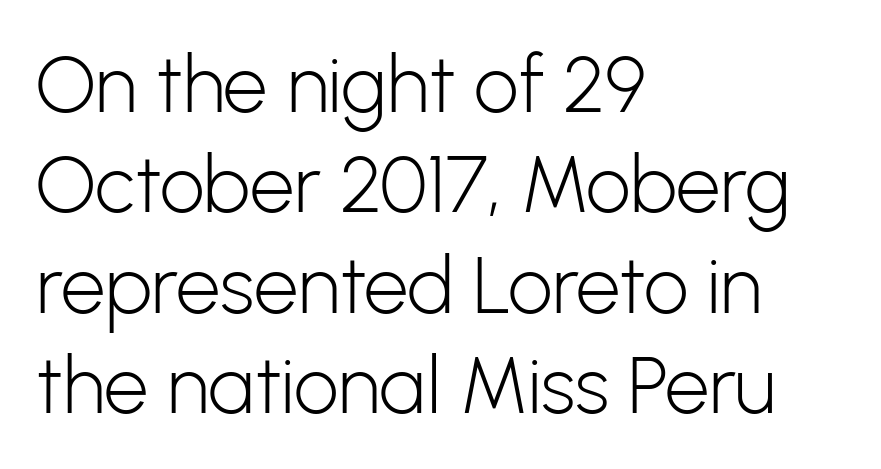
Q: Is the text bold? A: No.
Q: Is the text italic (slanted)? A: No, it is upright.
Q: Is the typeface a serif or a sans-serif typeface? A: Sans-serif.
Q: Is the text underlined? A: No.
Q: How is the paragraph aligned? A: Left-aligned.
Q: Is the spacing between letters normal or unusually wide? A: Normal.
Q: Is the spacing between lines tight, normal or loose? A: Normal.
Q: Width (condensed, normal, or wide)? A: Normal.
Q: Stroke contrast? A: Low.
Q: x-height? A: Medium.
Q: Monospaced? A: No.
